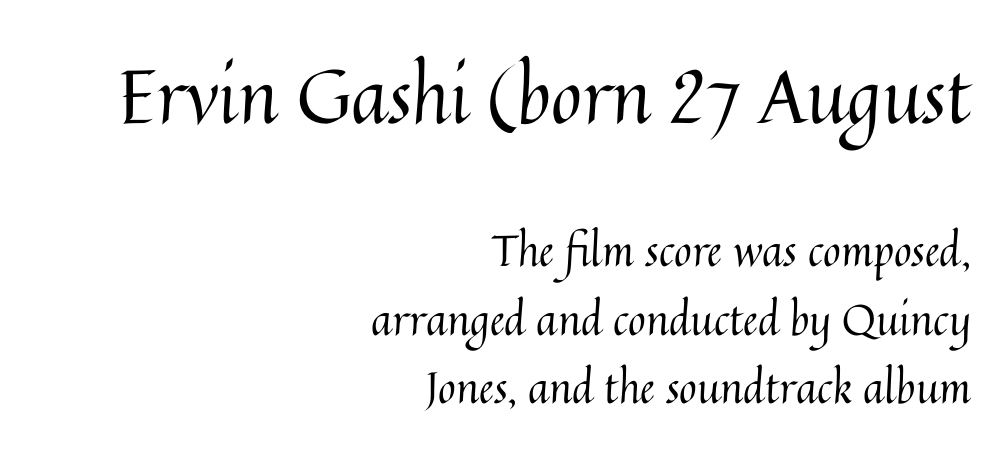
{"bold": "no", "weight": "regular", "width": "normal", "stroke_contrast": "medium", "x_height": "medium", "monospaced": "no", "underline": "no", "align": "right", "line_spacing": "normal", "line_spacing_ratio": 1.59, "letter_spacing": "normal", "letter_spacing_em": 0.0, "larger_block": "first", "size_ratio": 1.74, "glyph_px": 75}
